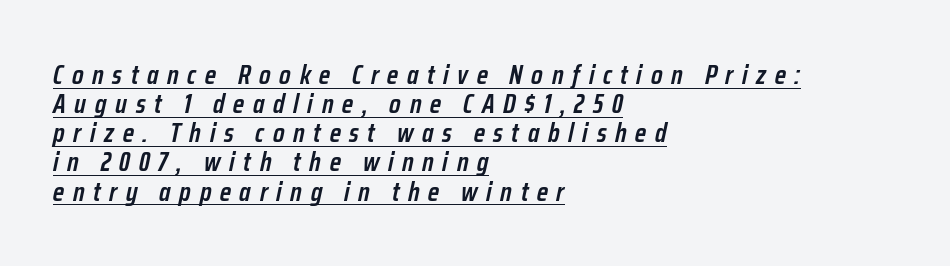
Closely set lines give the paragraph a compact silhouette. This is moderately heavy type, rendered in semibold. This rendering features underlined lettering. Characters follow at a spacing far wider than the type designer built in. Compared with ordinary roman type, these characters are visibly tilted.
